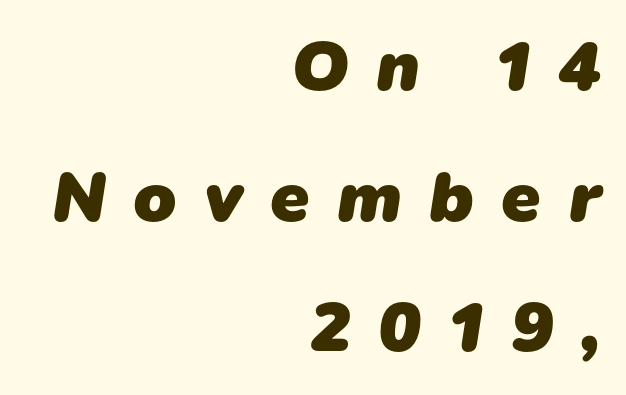
{"serif": "no", "bold": "yes", "weight": "heavy", "width": "normal", "stroke_contrast": "low", "x_height": "medium", "monospaced": "no", "underline": "no", "align": "right", "line_spacing_ratio": 1.84, "letter_spacing": "wide", "letter_spacing_em": 0.38, "glyph_px": 71}
